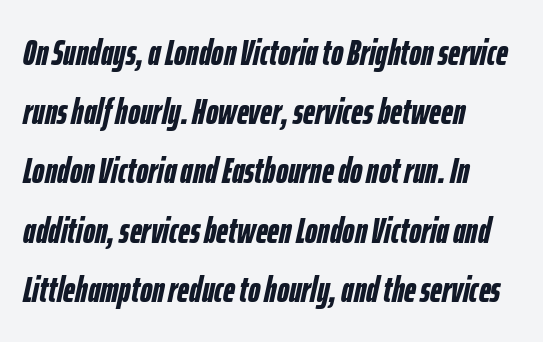
Would a proofreader flag this as italicized? Yes. This sample has the flowing, uneven cadence of proportional lettering. The lines in this sample share a left origin and differ only in where they stop. Words appear dense and cohesive because spacing is normal.
